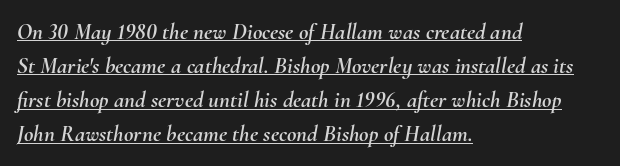
{"italic": "yes", "lean": "right", "slant_degrees": 10, "underline": "yes", "align": "left", "line_spacing": "normal", "line_spacing_ratio": 1.48, "letter_spacing": "normal", "letter_spacing_em": 0.0, "glyph_px": 23}
